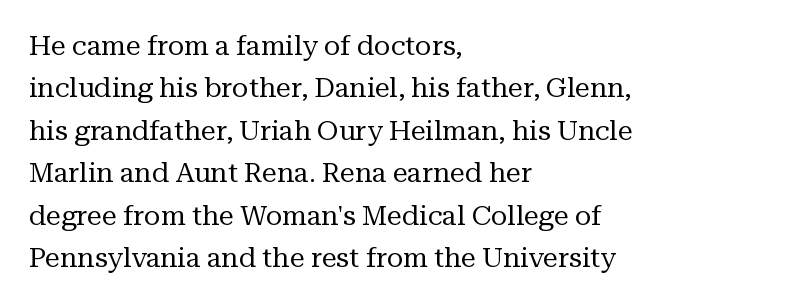
Q: Is the text bold? A: No.
Q: Is the text italic (slanted)? A: No, it is upright.
Q: Is the text underlined? A: No.
Q: How is the paragraph aligned? A: Left-aligned.
Q: Is the spacing between letters normal or unusually wide? A: Normal.
Q: Is the spacing between lines tight, normal or loose? A: Normal.
